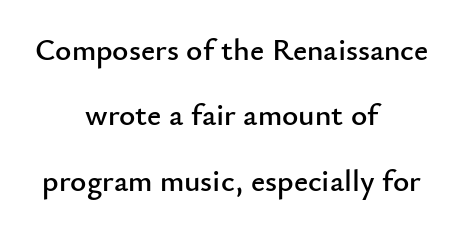
Q: Is the text italic (slanted)? A: No, it is upright.
Q: Is the typeface a serif or a sans-serif typeface? A: Sans-serif.
Q: Is the text underlined? A: No.
Q: How is the paragraph aligned? A: Centered.
Q: Is the spacing between letters normal or unusually wide? A: Normal.
Q: Is the spacing between lines tight, normal or loose? A: Loose.
Q: Width (condensed, normal, or wide)? A: Normal.
Q: Stroke contrast? A: Low.
Q: x-height? A: Small.
Q: Monospaced? A: No.
